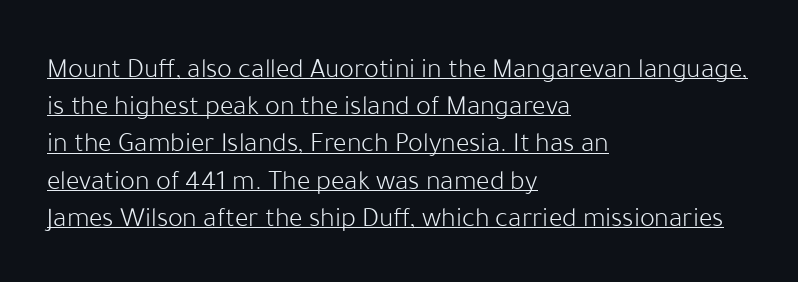
Q: Is the text bold? A: No.
Q: Is the text italic (slanted)? A: No, it is upright.
Q: Is the typeface a serif or a sans-serif typeface? A: Sans-serif.
Q: Is the text underlined? A: Yes.
Q: How is the paragraph aligned? A: Left-aligned.
Q: Is the spacing between letters normal or unusually wide? A: Normal.
Q: Is the spacing between lines tight, normal or loose? A: Normal.
Q: Width (condensed, normal, or wide)? A: Normal.
Q: Stroke contrast? A: Low.
Q: x-height? A: Medium.
Q: Monospaced? A: No.
